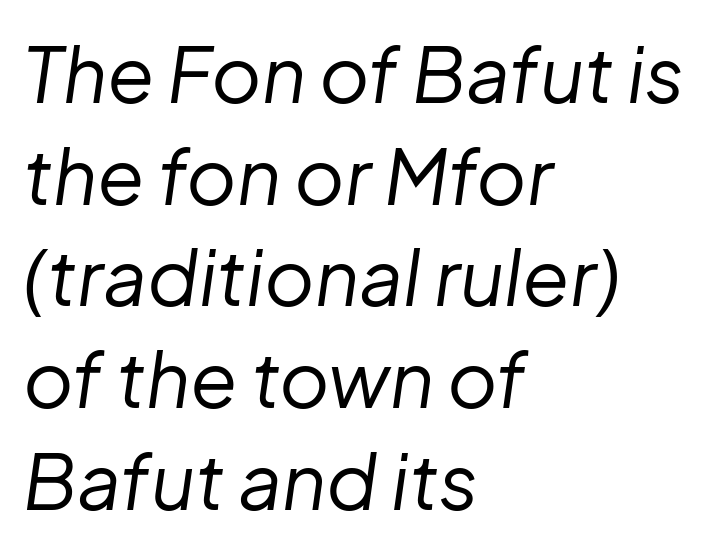
The image shows 77 px regular-weight type, italic (leaning right); set left-aligned, normal line spacing (1.32x), normal letter spacing, not underlined; low stroke contrast and a medium x-height.
